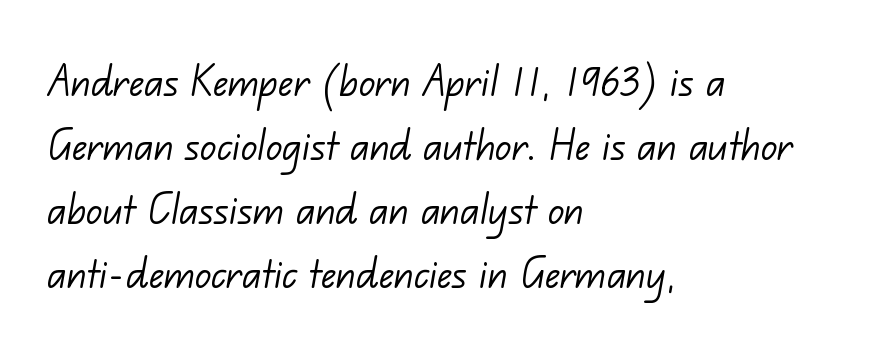
Look at the tracking — it's just the regular setting, nothing added. Teacher's note: observe the even left margin — that is flush-left alignment. Each row of text sits above clean, open space. Look at the bottom of the vertical strokes: they stop flat, with no serifs. How would I describe the line gaps? Plain and ordinary. Weight class: somewhere from thin through regular.
